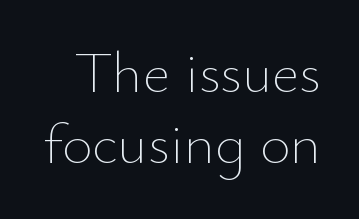
{"italic": "no", "bold": "no", "weight": "thin", "width": "normal", "stroke_contrast": "low", "x_height": "small", "monospaced": "no", "underline": "no", "line_spacing_ratio": 1.2, "letter_spacing": "normal", "letter_spacing_em": 0.0, "glyph_px": 59}
